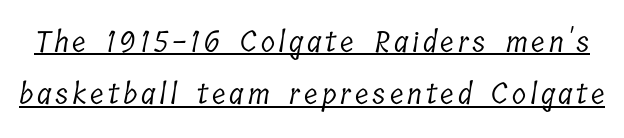
Spacing verdict: proportional, widths tailored to each character. The words here are underlined. This is serif lettering, the kind often seen in printed books. On a weight scale, this lands at 450 or below.
